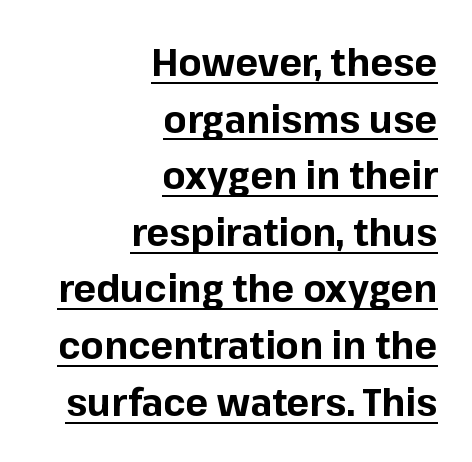
Q: Is the text bold? A: Yes.
Q: Is the text italic (slanted)? A: No, it is upright.
Q: Is the typeface a serif or a sans-serif typeface? A: Sans-serif.
Q: Is the text underlined? A: Yes.
Q: How is the paragraph aligned? A: Right-aligned.
Q: Is the spacing between letters normal or unusually wide? A: Normal.
Q: Is the spacing between lines tight, normal or loose? A: Normal.
Q: Width (condensed, normal, or wide)? A: Normal.
Q: Stroke contrast? A: Low.
Q: x-height? A: Medium.
Q: Monospaced? A: No.
